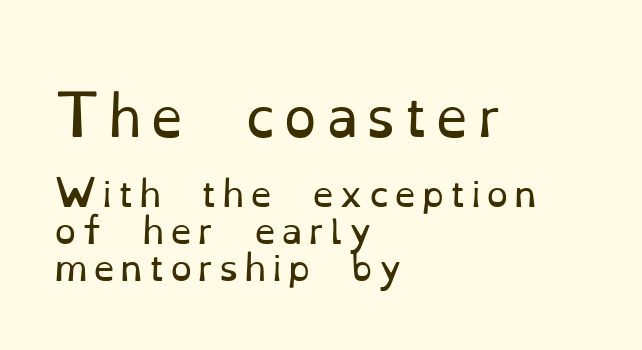
{"serif": "yes", "italic": "no", "bold": "no", "weight": "regular", "width": "normal", "stroke_contrast": "low", "x_height": "small", "monospaced": "no", "underline": "no", "align": "left", "line_spacing": "tight", "line_spacing_ratio": 1.05, "larger_block": "first", "size_ratio": 1.51, "glyph_px": 53}
